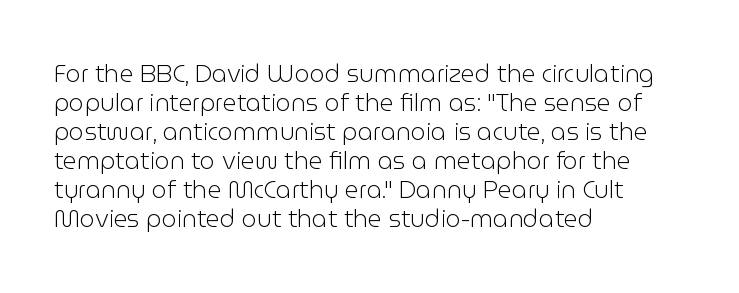
Q: Is the text bold? A: No.
Q: Is the text italic (slanted)? A: No, it is upright.
Q: Is the text underlined? A: No.
Q: How is the paragraph aligned? A: Left-aligned.
Q: Is the spacing between letters normal or unusually wide? A: Normal.
